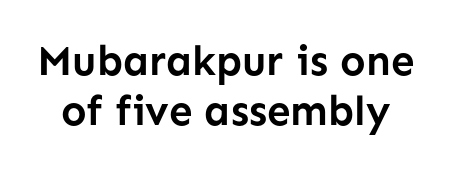
The space directly below the letters is spotless. Spacing verdict: proportional, widths tailored to each character. The designer went with a sans here, leaving each stem footless. Vertical strokes here are truly vertical. Glyph-to-glyph distance matches everyday printed text. In terms of weight, the rendering is a true, heavy bold.
